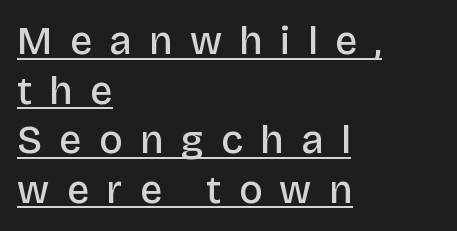
Short and long lines alike share a common starting point at left. A typesetter would mark this as roman, not italic. These lines have a slow, spaced-out rhythm from letter to letter. Each letter's strokes conclude bluntly, with no projecting serifs.
